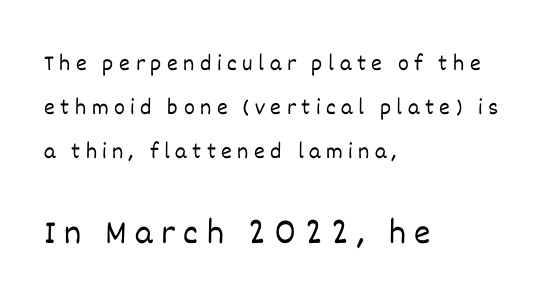
{"italic": "no", "bold": "no", "weight": "light", "width": "normal", "stroke_contrast": "low", "x_height": "large", "monospaced": "no", "underline": "no", "align": "left", "line_spacing": "loose", "line_spacing_ratio": 1.91, "letter_spacing": "wide", "letter_spacing_em": 0.24, "larger_block": "second", "size_ratio": 1.52, "glyph_px": 35}
